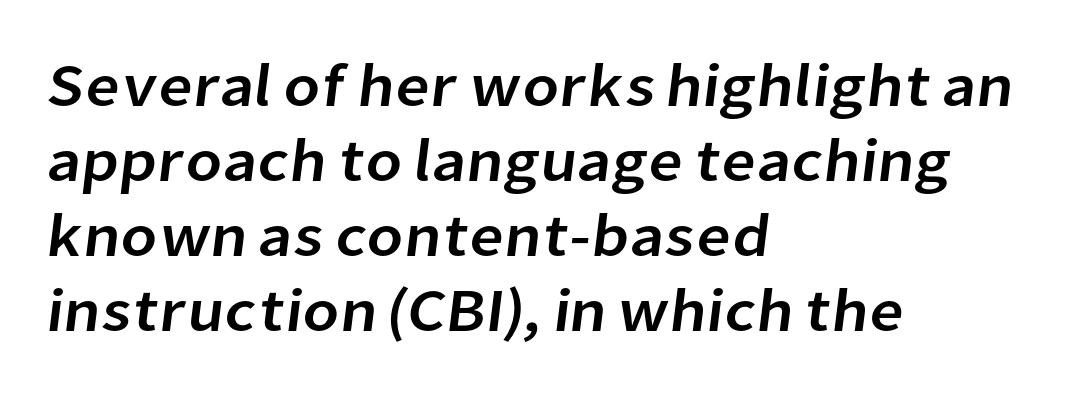
The image shows 61 px sans-serif type; set left-aligned, line spacing 1.23x, normal letter spacing, not underlined; low stroke contrast and a medium x-height.
